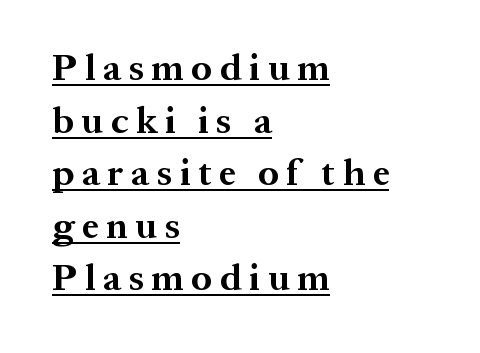
Q: Is the text bold? A: Yes.
Q: Is the text italic (slanted)? A: No, it is upright.
Q: Is the typeface a serif or a sans-serif typeface? A: Serif.
Q: Is the text underlined? A: Yes.
Q: How is the paragraph aligned? A: Left-aligned.
Q: Is the spacing between letters normal or unusually wide? A: Unusually wide.
Q: Is the spacing between lines tight, normal or loose? A: Normal.
Q: Width (condensed, normal, or wide)? A: Normal.
Q: Stroke contrast? A: Medium.
Q: x-height? A: Medium.
Q: Monospaced? A: No.
